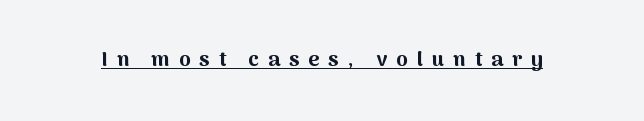
Q: Is the text bold? A: Yes.
Q: Is the text italic (slanted)? A: No, it is upright.
Q: Is the text underlined? A: Yes.
Q: Is the spacing between letters normal or unusually wide? A: Unusually wide.
